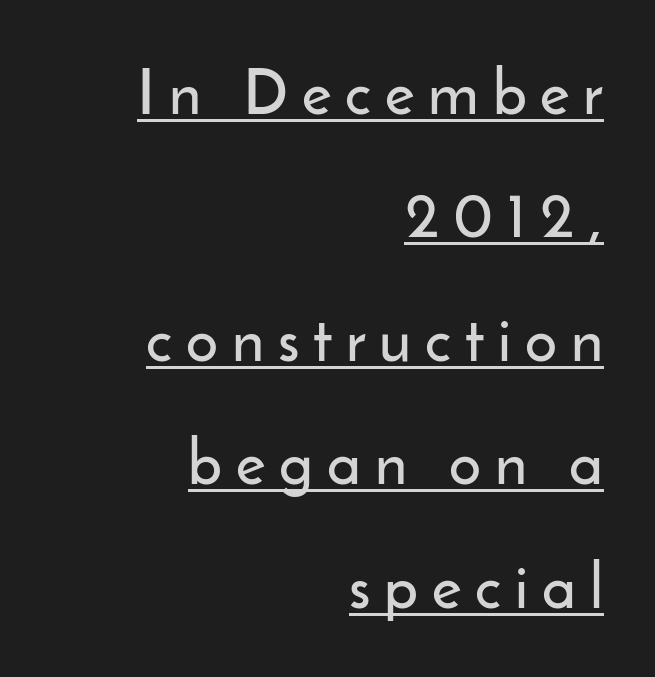
{"serif": "no", "italic": "no", "width": "normal", "stroke_contrast": "low", "x_height": "small", "monospaced": "no", "underline": "yes", "align": "right", "line_spacing": "loose", "line_spacing_ratio": 1.96, "letter_spacing": "wide", "letter_spacing_em": 0.22, "glyph_px": 63}
